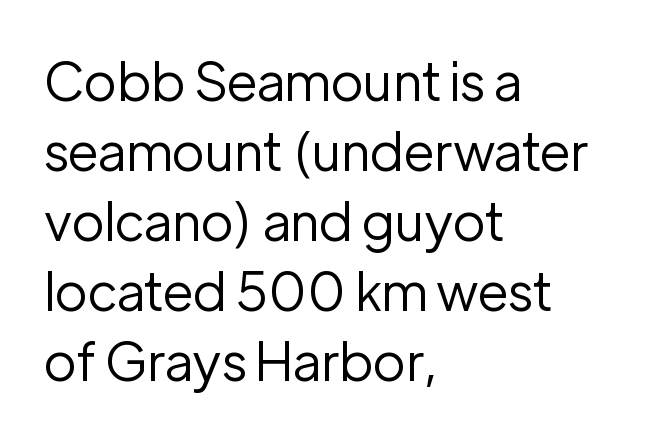
You could not count columns in this text — the font is proportionally spaced. These glyphs show unthickened strokes, regular width or finer. The lines are quadded left. A roman cut, with each character standing at attention. Unmarked baselines from the first word to the last. Caption: standard tracking, unaltered.
